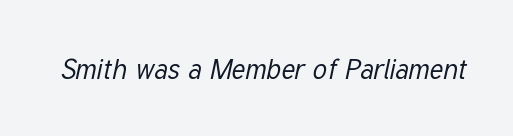
The image shows 28 px regular-weight, condensed type, italic (leaning right); set normal letter spacing, not underlined; low stroke contrast and a medium x-height.
